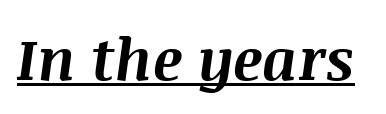
{"italic": "yes", "lean": "right", "slant_degrees": 8, "bold": "yes", "weight": "bold", "width": "normal", "stroke_contrast": "medium", "x_height": "large", "monospaced": "no", "underline": "yes", "letter_spacing": "normal", "letter_spacing_em": 0.0, "glyph_px": 58}
